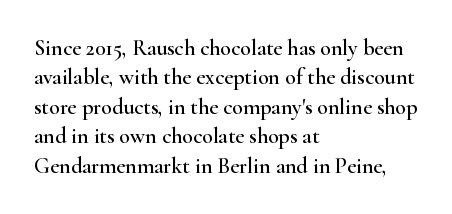
{"italic": "no", "underline": "no", "align": "left", "line_spacing": "normal", "line_spacing_ratio": 1.34, "letter_spacing": "normal", "letter_spacing_em": 0.0, "glyph_px": 22}
